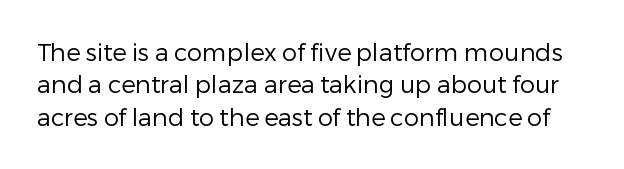
When letters stand straight like this, we call the style roman or upright. Between one letter and the next there's only the usual sliver of space. Summary of vertical rhythm: regular, with standard interline spacing. Glance below the letters and you will spot only blank space. No chunkiness to these letters — they're not bold.
